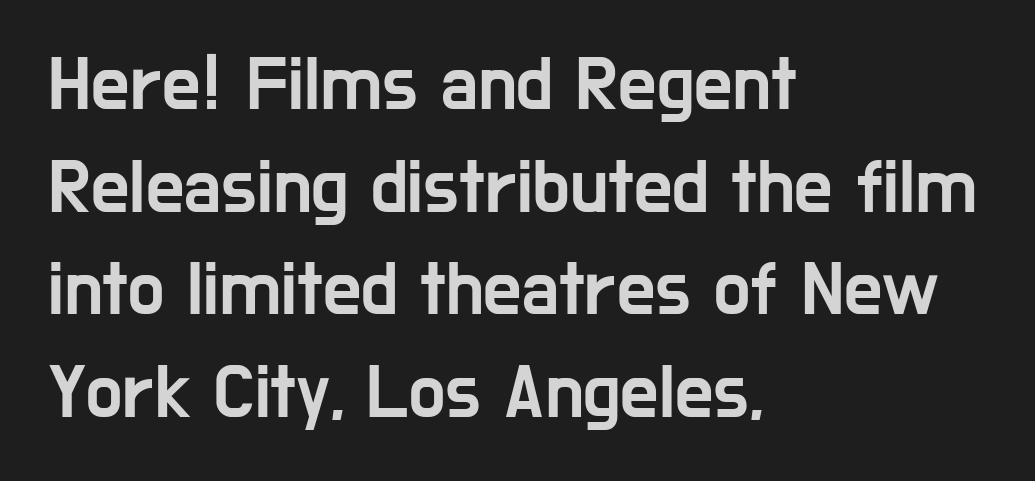
The image shows 76 px condensed sans-serif type, upright; set left-aligned, normal line spacing (1.35x), normal letter spacing, not underlined; low stroke contrast and a medium x-height.
